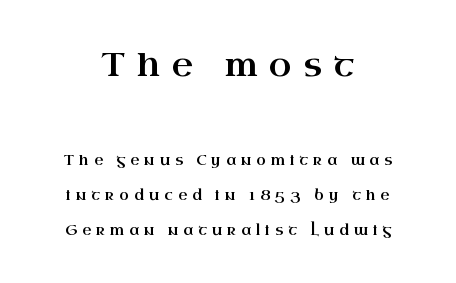
{"serif": "yes", "italic": "no", "width": "wide", "stroke_contrast": "high", "x_height": "small", "monospaced": "no", "underline": "no", "align": "center", "line_spacing": "loose", "line_spacing_ratio": 2.48, "letter_spacing": "wide", "letter_spacing_em": 0.36, "larger_block": "first", "size_ratio": 2.36, "glyph_px": 33}
